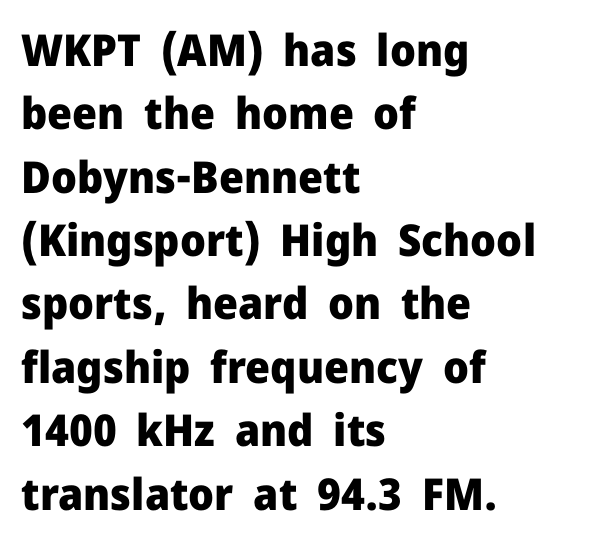
The image shows 44 px heavy sans-serif type, upright; set left-aligned, normal line spacing (1.44x), normal letter spacing, not underlined; low stroke contrast and a medium x-height.
